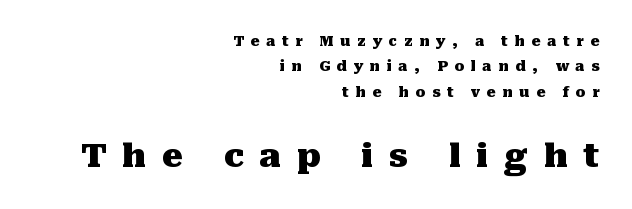
Its strokes are broad and dark, the hallmark of bold type. Unlike a clean sans, this face finishes its strokes with serifs. The gaps between neighbouring characters are conspicuously large. The words here are not underlined. The passage is arranged like a letterhead date or caption credit — flush right. Characters remain perfectly vertical along every line.
